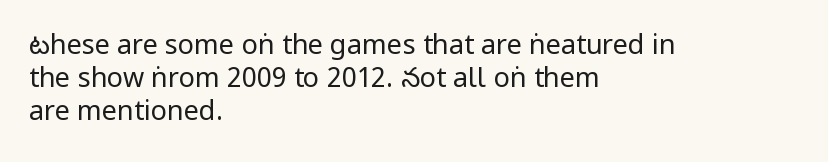
The image shows 27 px text type, upright; set left-aligned, line spacing 1.23x, normal letter spacing, not underlined.
